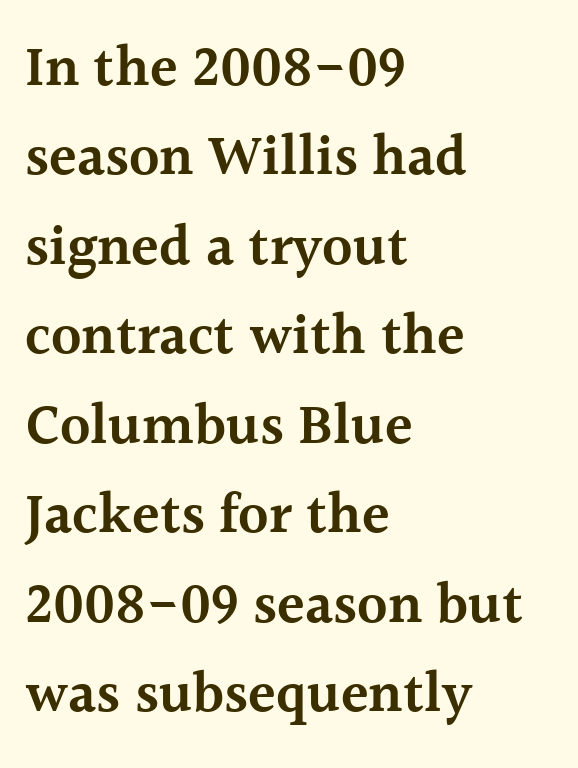
Designer's note — italics off, roman on. A typesetter would call this zero additional tracking. Weight: semibold (demi). These lines stack with their left ends in a neat column.
